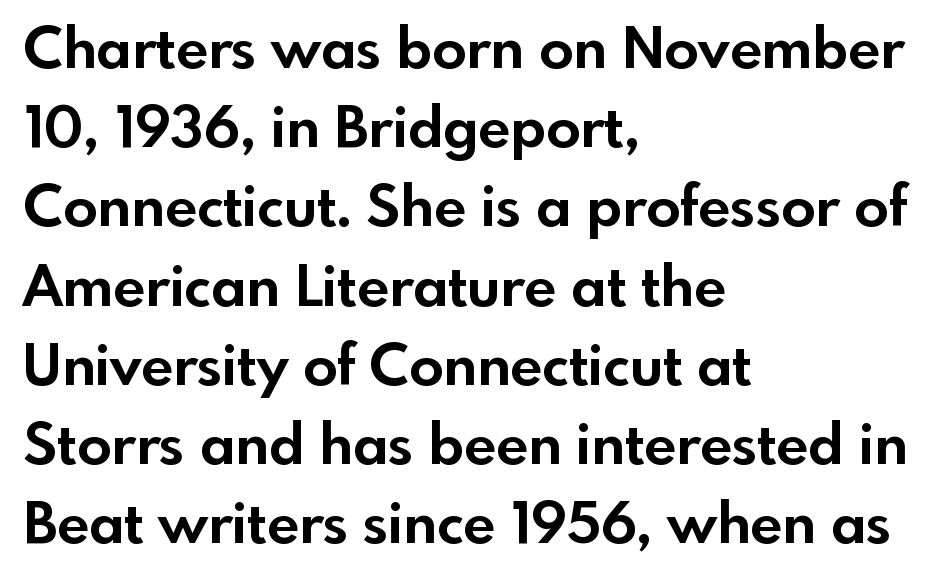
The image shows 57 px bold sans-serif type, upright; set left-aligned, normal line spacing (1.39x), normal letter spacing, not underlined; a small x-height.
